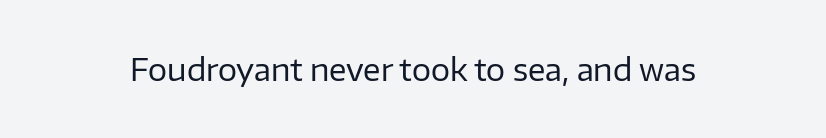
{"serif": "no", "italic": "no", "bold": "no", "weight": "regular", "width": "normal", "stroke_contrast": "low", "x_height": "medium", "monospaced": "no", "underline": "no", "letter_spacing": "normal", "letter_spacing_em": 0.0, "glyph_px": 30}
